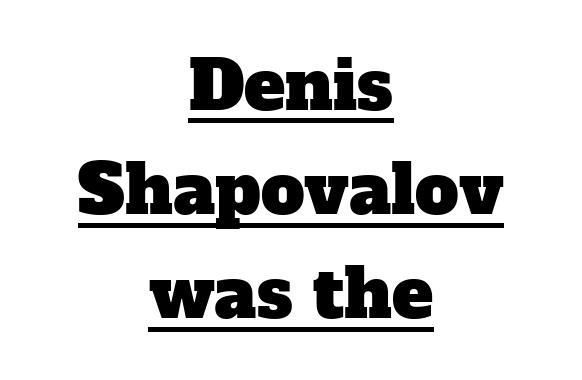
The face used here is seriffed, in the tradition of book romans. No extra tracking has been applied to these lines. The rendering positions every line midway between the sides. The glyphs are accompanied by a horizontal stroke just below them.
